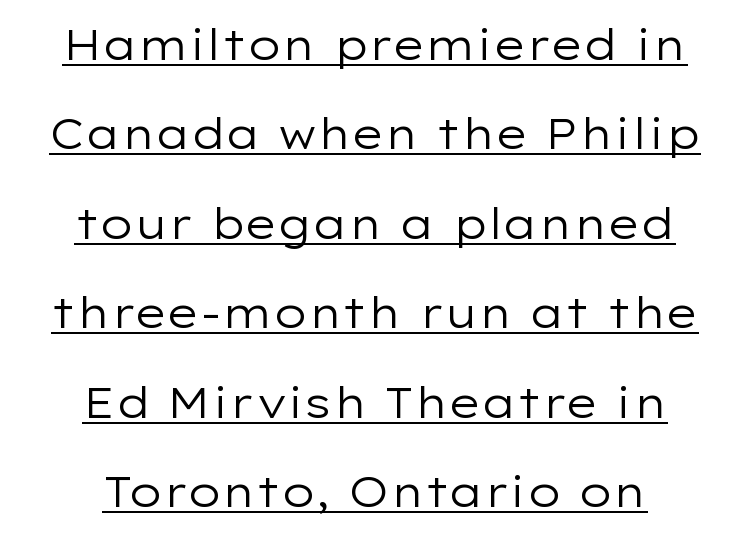
{"serif": "no", "italic": "no", "bold": "no", "weight": "regular", "width": "wide", "stroke_contrast": "low", "x_height": "medium", "monospaced": "no", "underline": "yes", "align": "center", "line_spacing": "loose", "line_spacing_ratio": 2.08, "letter_spacing": "normal", "letter_spacing_em": 0.0, "glyph_px": 43}
